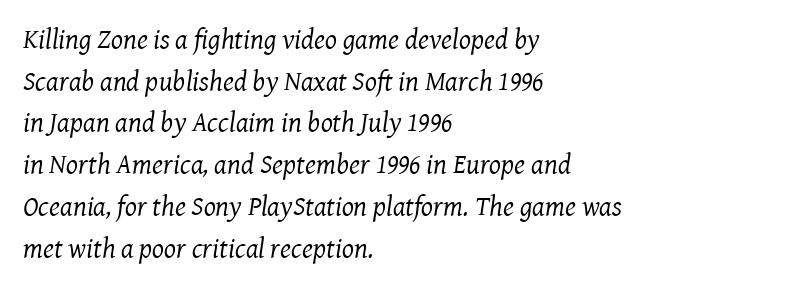
Q: Is the text bold? A: No.
Q: Is the text italic (slanted)? A: Yes, it leans right by about 8 degrees.
Q: Is the typeface a serif or a sans-serif typeface? A: Serif.
Q: Is the text underlined? A: No.
Q: How is the paragraph aligned? A: Left-aligned.
Q: Is the spacing between letters normal or unusually wide? A: Normal.
Q: Is the spacing between lines tight, normal or loose? A: Normal.
Q: Width (condensed, normal, or wide)? A: Normal.
Q: Stroke contrast? A: Medium.
Q: x-height? A: Medium.
Q: Monospaced? A: No.
